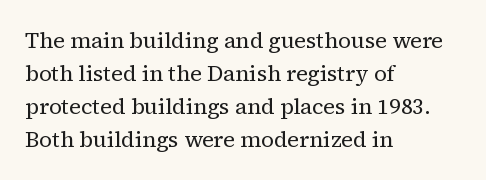
{"italic": "no", "bold": "no", "underline": "no", "align": "left", "line_spacing": "normal", "line_spacing_ratio": 1.5, "letter_spacing": "normal", "letter_spacing_em": 0.0, "glyph_px": 22}
